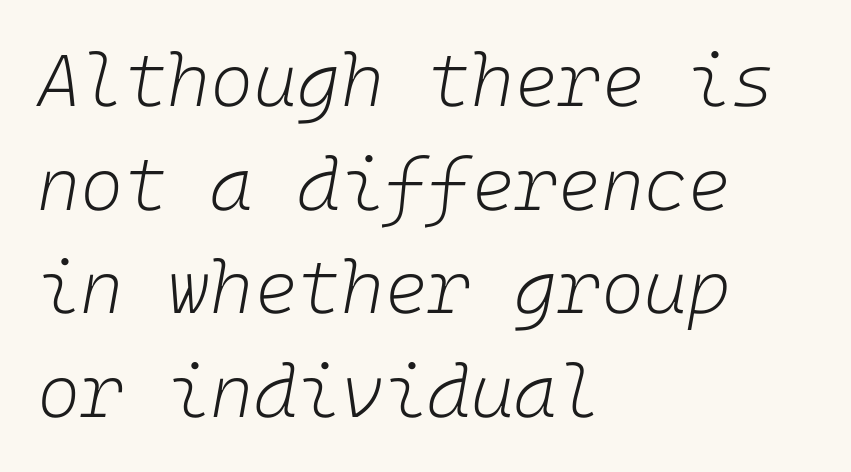
The image shows 74 px light type, italic (leaning right); set left-aligned, normal line spacing (1.4x), normal letter spacing, not underlined; low stroke contrast and a medium x-height.
